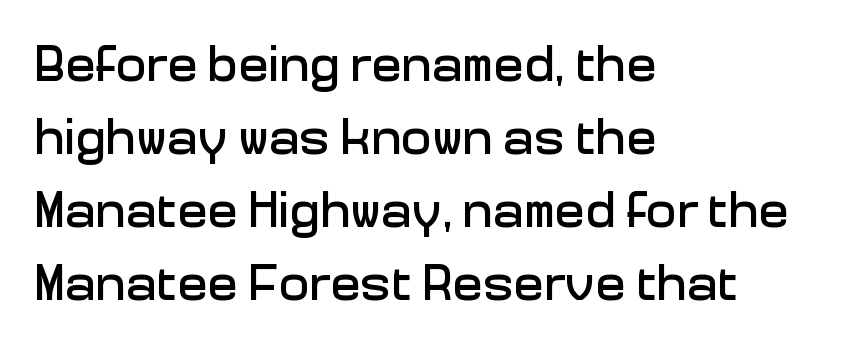
{"serif": "no", "italic": "no", "width": "normal", "stroke_contrast": "low", "x_height": "medium", "monospaced": "no", "underline": "no", "align": "left", "line_spacing": "normal", "line_spacing_ratio": 1.43, "letter_spacing": "normal", "letter_spacing_em": 0.0, "glyph_px": 51}
